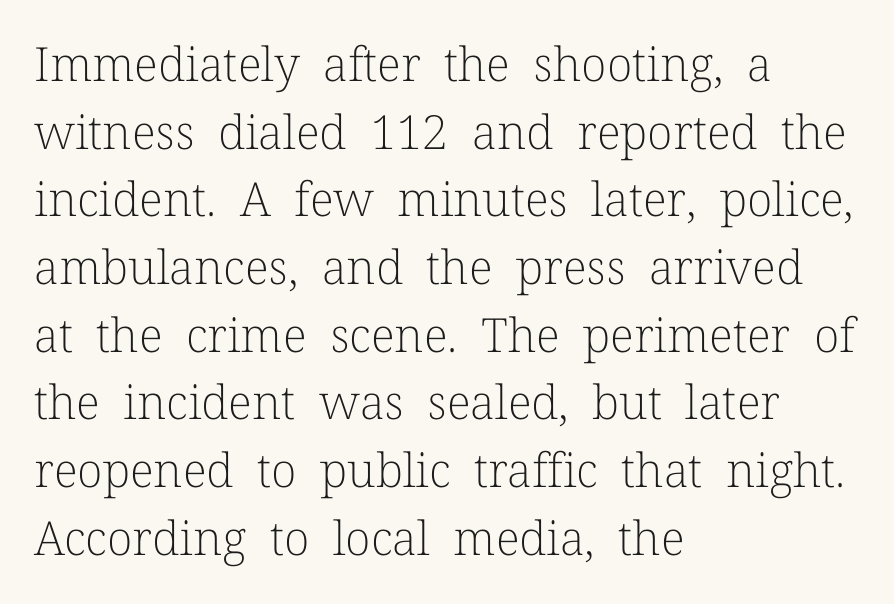
The letters advance in unequal steps, a hallmark of proportional type. Letter spacing: default. The passage is arranged the way most books set body copy — flush left. The rendering shows small feet on the letterforms — a serif design. Is the type heavy? It reads as light-to-regular instead.
